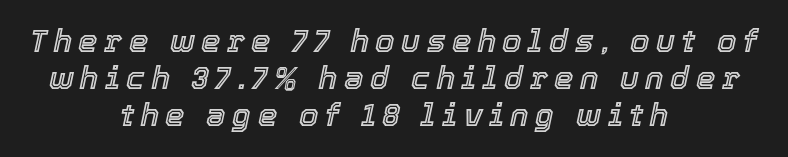
Clear beneath every line of the passage. Every character sits at an angle, as italics do. Each letter keeps its own natural width here, so spacing adapts to shape. A typesetter would call this heavily tracked-out type. This rendering uses center alignment, leaving both contours irregular but symmetric.
